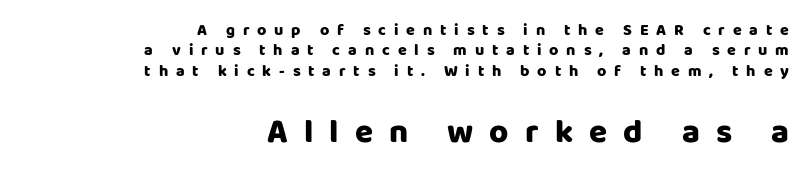
{"serif": "no", "italic": "no", "bold": "yes", "weight": "heavy", "width": "normal", "stroke_contrast": "low", "x_height": "large", "monospaced": "no", "underline": "no", "align": "right", "line_spacing": "normal", "line_spacing_ratio": 1.27, "letter_spacing": "wide", "letter_spacing_em": 0.49, "larger_block": "second", "size_ratio": 2.06, "glyph_px": 33}
